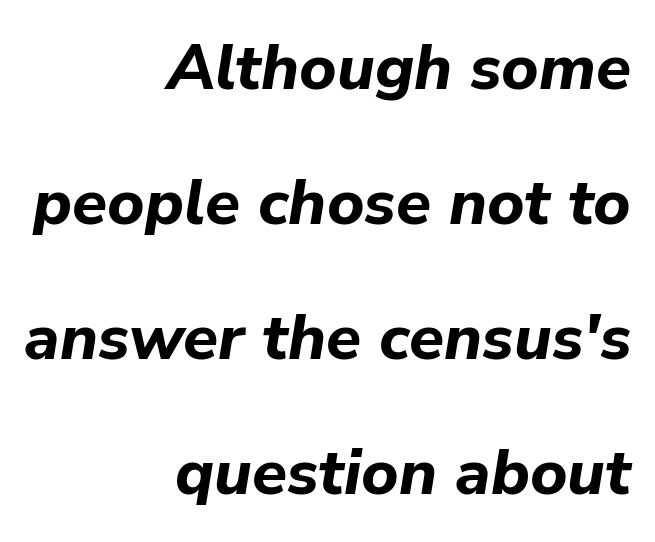
The image shows 64 px bold type, italic (leaning right); set right-aligned, loose line spacing (2.11x), normal letter spacing, not underlined; low stroke contrast and a medium x-height.
